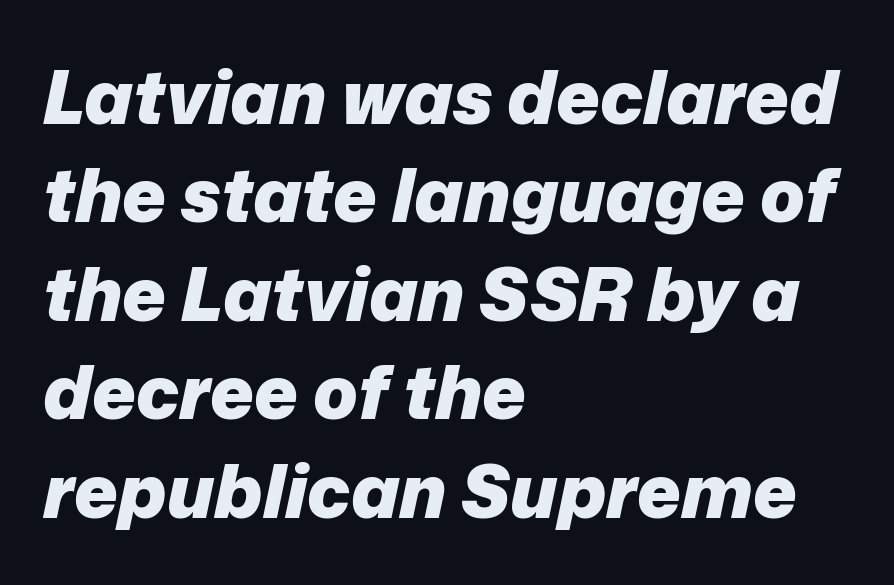
{"italic": "yes", "lean": "right", "slant_degrees": 12, "bold": "yes", "weight": "heavy", "width": "normal", "stroke_contrast": "low", "x_height": "medium", "monospaced": "no", "underline": "no", "align": "left", "line_spacing": "normal", "line_spacing_ratio": 1.33, "letter_spacing": "normal", "letter_spacing_em": 0.0, "glyph_px": 74}
